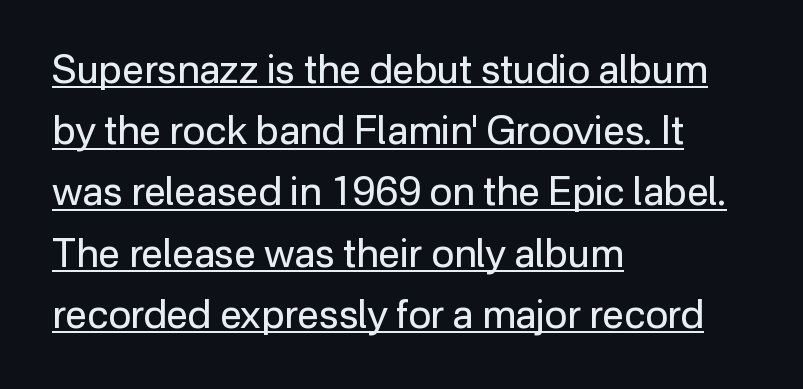
The image shows 39 px regular-weight sans-serif type, upright; set left-aligned, normal line spacing (1.57x), normal letter spacing, underlined; low stroke contrast and a medium x-height.
